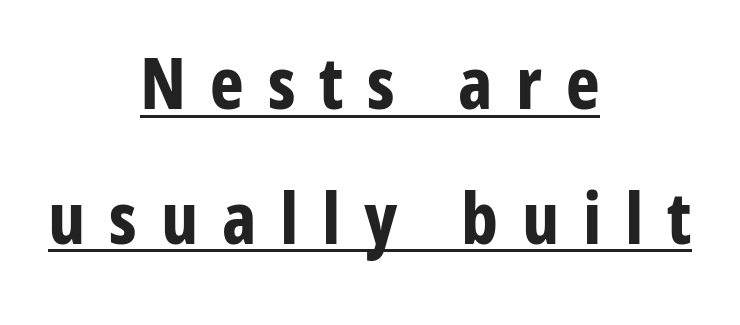
Q: Is the text bold? A: Yes.
Q: Is the text italic (slanted)? A: No, it is upright.
Q: Is the typeface a serif or a sans-serif typeface? A: Sans-serif.
Q: Is the text underlined? A: Yes.
Q: How is the paragraph aligned? A: Centered.
Q: Is the spacing between letters normal or unusually wide? A: Unusually wide.
Q: Width (condensed, normal, or wide)? A: Condensed.
Q: Stroke contrast? A: Low.
Q: x-height? A: Medium.
Q: Monospaced? A: No.
